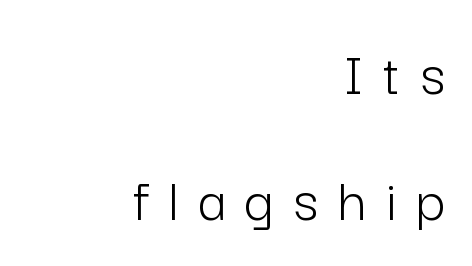
{"serif": "no", "italic": "no", "bold": "no", "weight": "light", "width": "normal", "stroke_contrast": "low", "x_height": "medium", "monospaced": "no", "underline": "no", "align": "right", "line_spacing": "loose", "line_spacing_ratio": 2.0, "letter_spacing": "wide", "letter_spacing_em": 0.32, "glyph_px": 63}
